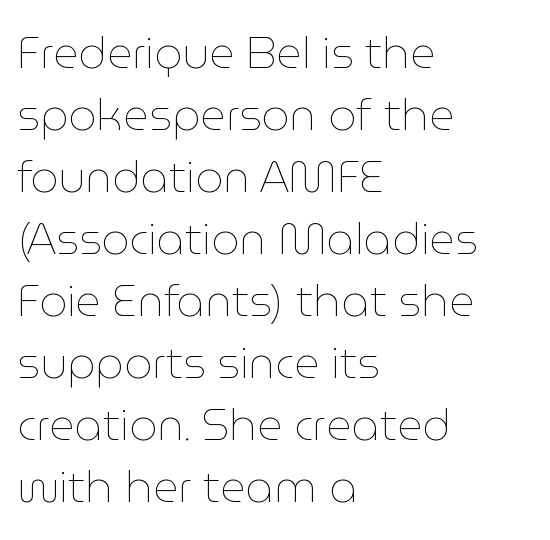
Varying glyph widths throughout — classic text-font behaviour. Ordinary non-slanted type is in use. Bare-footed words on every line. The lines are quadded left. Horizontal bands of white between lines are of average thickness.
